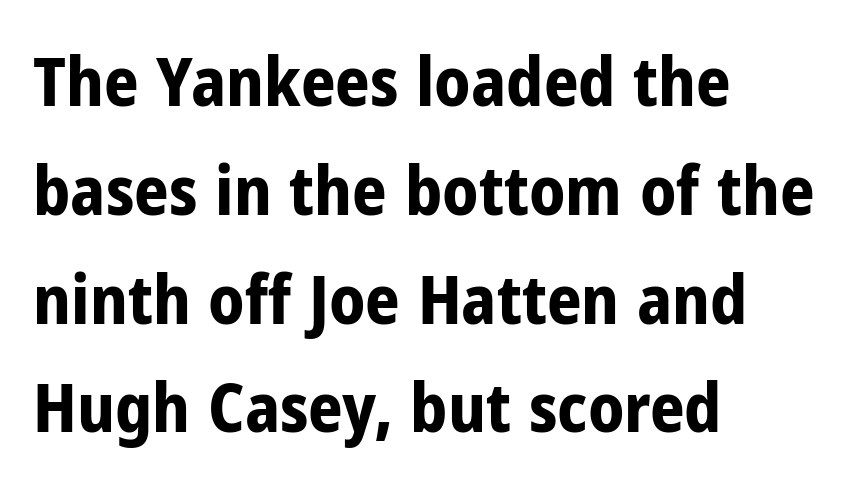
The image shows 68 px bold, condensed sans-serif type, upright; set left-aligned, normal line spacing (1.6x), normal letter spacing, not underlined; low stroke contrast and a medium x-height.
